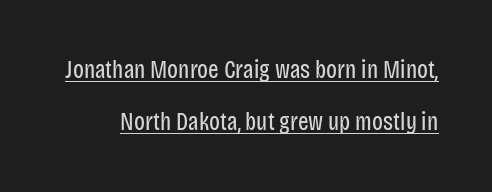
The lettering is marked with a stroke running underneath it. The face used here is rendered with its standard letterfit. No italicization has been applied; the sample stays upright. Compared with typical paragraphs, the rows here are farther apart. Heaviness? Minimal to ordinary, like unemphasized prose.
